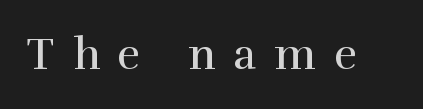
Q: Is the text bold? A: No.
Q: Is the text italic (slanted)? A: No, it is upright.
Q: Is the typeface a serif or a sans-serif typeface? A: Serif.
Q: Is the text underlined? A: No.
Q: Is the spacing between letters normal or unusually wide? A: Unusually wide.
Q: Width (condensed, normal, or wide)? A: Normal.
Q: Stroke contrast? A: High.
Q: x-height? A: Medium.
Q: Monospaced? A: No.
